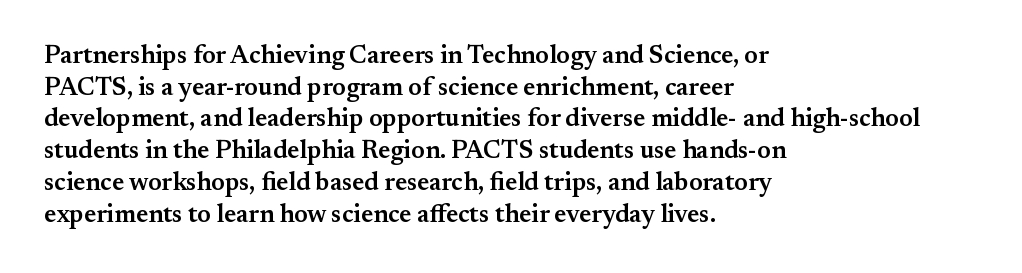
A semibold gives these letters moderate extra thickness, short of bold. The vertical gap from one line to the next is medium. The axis of the letterforms is exactly vertical. A typesetter would call this zero additional tracking. Plain, unruled lines of type. Leftover space on each line is placed entirely after the last word.
